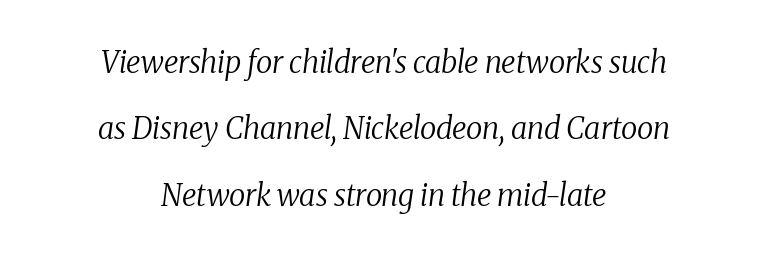
Q: Is the text bold? A: No.
Q: Is the text italic (slanted)? A: Yes, it leans right by about 8 degrees.
Q: Is the typeface a serif or a sans-serif typeface? A: Serif.
Q: Is the text underlined? A: No.
Q: How is the paragraph aligned? A: Centered.
Q: Is the spacing between letters normal or unusually wide? A: Normal.
Q: Is the spacing between lines tight, normal or loose? A: Loose.
Q: Width (condensed, normal, or wide)? A: Normal.
Q: Stroke contrast? A: Medium.
Q: x-height? A: Medium.
Q: Monospaced? A: No.
